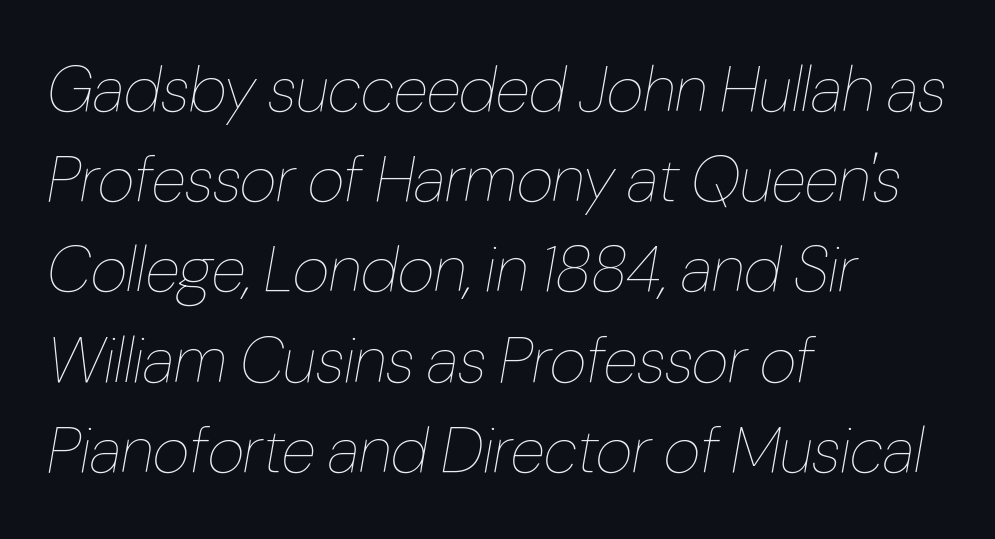
The image shows 64 px thin, condensed type, italic (leaning right); set left-aligned, normal line spacing (1.41x), normal letter spacing, not underlined; low stroke contrast and a medium x-height.
